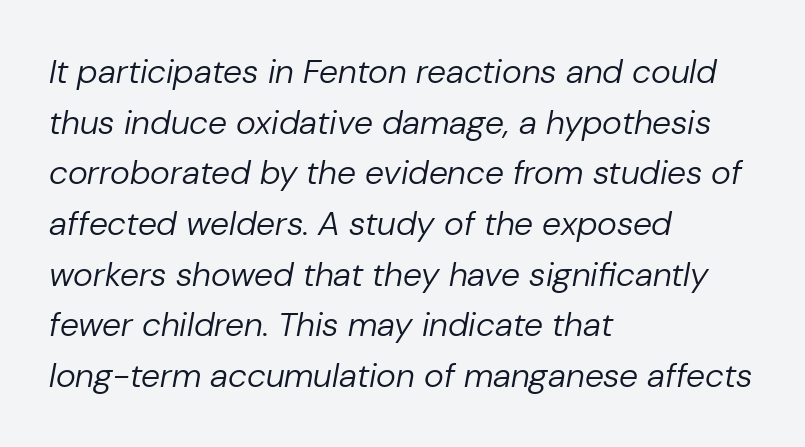
{"italic": "yes", "lean": "right", "slant_degrees": 10, "bold": "no", "weight": "regular", "width": "normal", "stroke_contrast": "low", "x_height": "medium", "monospaced": "no", "underline": "no", "align": "left", "line_spacing": "normal", "line_spacing_ratio": 1.49, "letter_spacing": "normal", "letter_spacing_em": 0.0, "glyph_px": 34}
